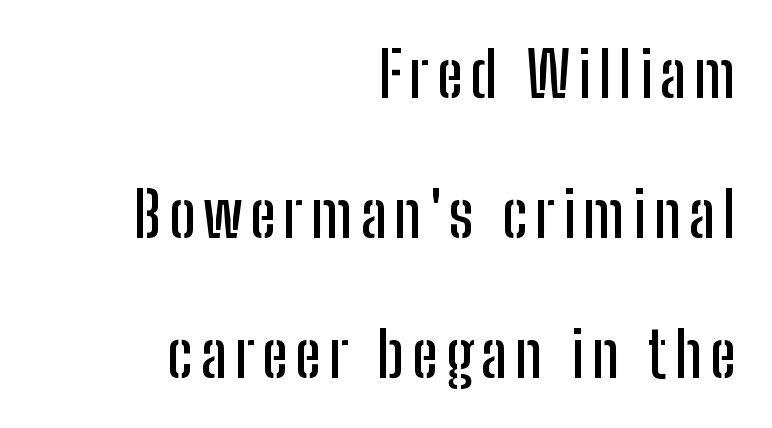
{"serif": "no", "italic": "no", "width": "condensed", "stroke_contrast": "low", "x_height": "medium", "monospaced": "no", "underline": "no", "align": "right", "line_spacing": "loose", "line_spacing_ratio": 2.22, "glyph_px": 63}
